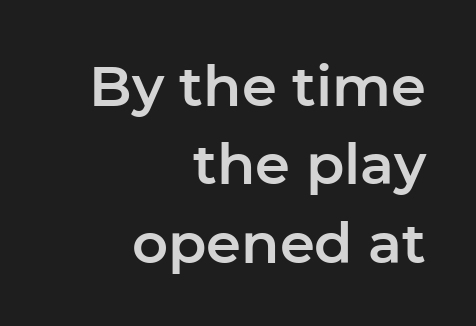
Q: Is the text italic (slanted)? A: No, it is upright.
Q: Is the typeface a serif or a sans-serif typeface? A: Sans-serif.
Q: Is the text underlined? A: No.
Q: How is the paragraph aligned? A: Right-aligned.
Q: Is the spacing between letters normal or unusually wide? A: Normal.
Q: Is the spacing between lines tight, normal or loose? A: Normal.
Q: Width (condensed, normal, or wide)? A: Normal.
Q: Stroke contrast? A: Low.
Q: x-height? A: Medium.
Q: Monospaced? A: No.
